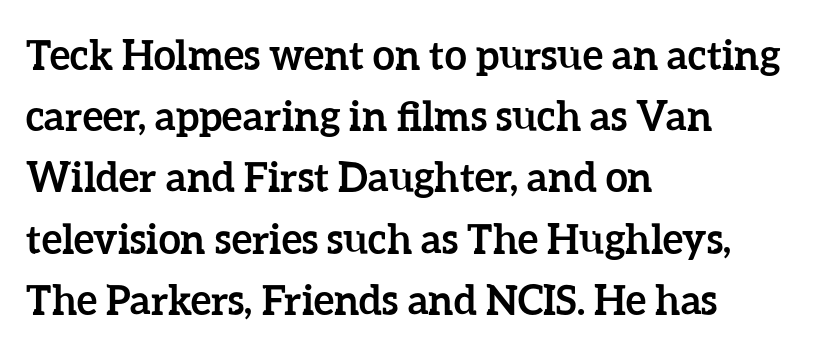
The image shows 40 px semibold type, upright; set left-aligned, normal line spacing (1.53x), normal letter spacing, not underlined; low stroke contrast and a medium x-height.
